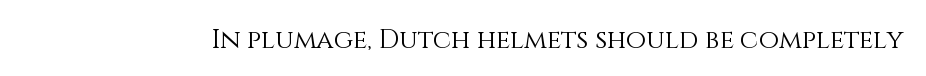
A roman cut, with each character standing at attention. Decoration check: the copy has no underline. The gaps between neighbouring characters are ordinary and unremarkable. Bold? No — there's no thickening of the strokes.
